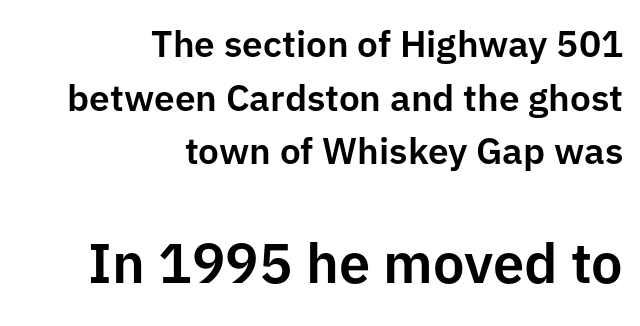
Q: Is the text italic (slanted)? A: No, it is upright.
Q: Is the typeface a serif or a sans-serif typeface? A: Sans-serif.
Q: Is the text underlined? A: No.
Q: How is the paragraph aligned? A: Right-aligned.
Q: Is the spacing between letters normal or unusually wide? A: Normal.
Q: Is the spacing between lines tight, normal or loose? A: Normal.
Q: Which block of text is set in a larger size, the first (top) or the second (bottom)? A: The second (bottom) one.
Q: Width (condensed, normal, or wide)? A: Normal.
Q: Stroke contrast? A: Low.
Q: x-height? A: Medium.
Q: Monospaced? A: No.
